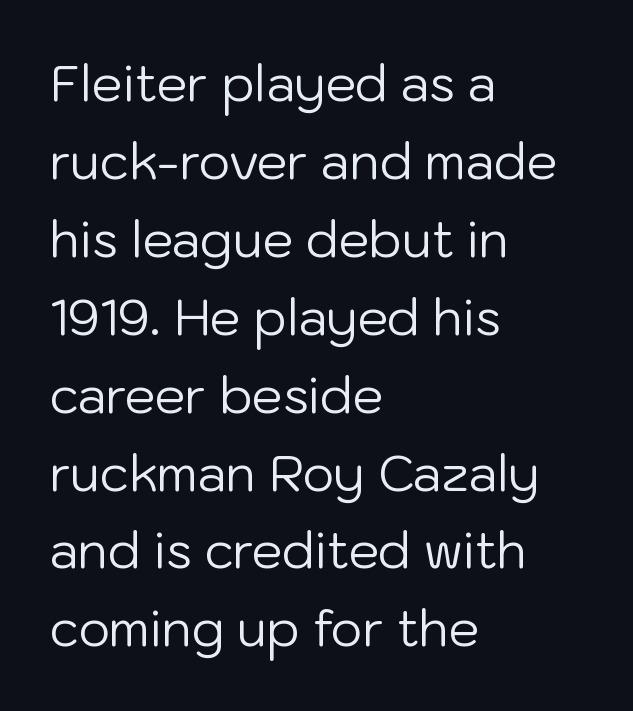
Think standard paragraph weight, or any step lighter than that. The space directly below the letters is spotless. Spacing verdict: proportional, widths tailored to each character. If you drew a line through each stem, it would be perfectly vertical.
